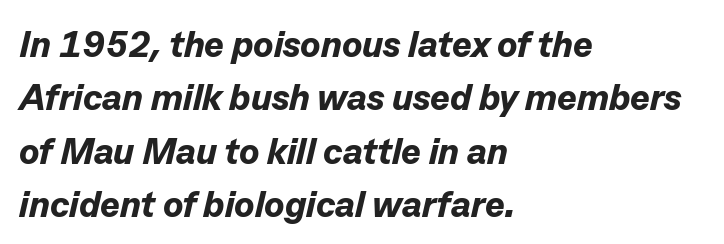
The image shows 37 px bold type, italic (leaning right); set left-aligned, normal line spacing (1.44x), normal letter spacing, not underlined; low stroke contrast and a medium x-height.
